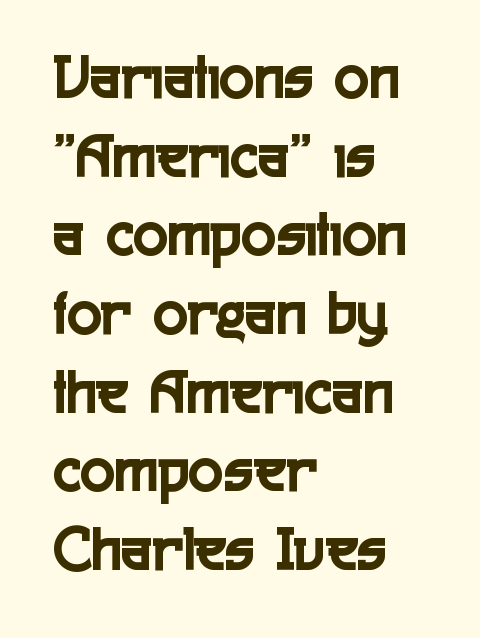
Is this a fixed-width face? No — the glyphs have proportional, varying widths. Examine the stroke ends and you'll find no serifs. Descender tails drop into unmarked territory. Here the glyphs are tracked normally, forming tight word shapes. In terms of posture, this sample is upright.
